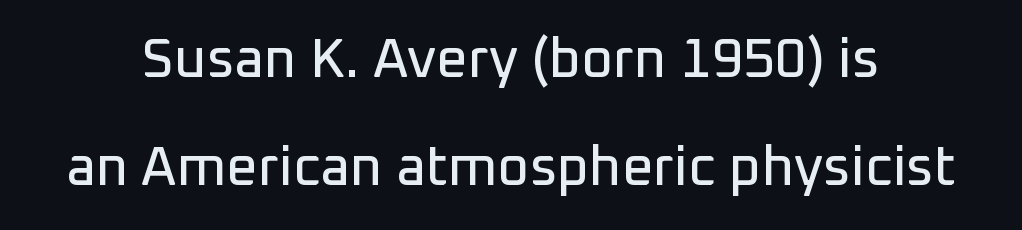
Do the characters align in a grid? No, the font is proportional. Is the block centered? Yes — each line is placed symmetrically about the middle. Does the leading feel generous? Absolutely, it's lavish. There is no visible air inserted between adjacent glyphs. Posture: vertical. Plain, unruled lines of type.
